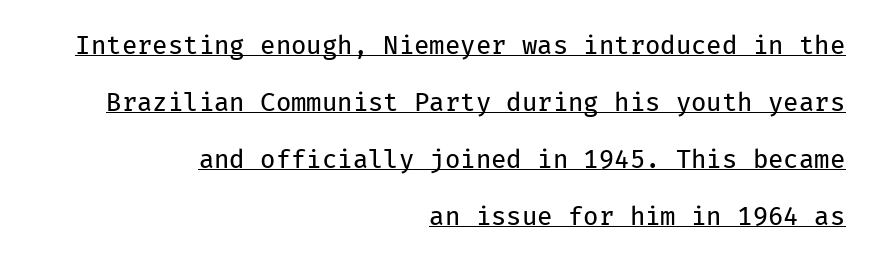
The image shows 25 px text type, upright; set right-aligned, loose line spacing (2.28x), normal letter spacing, underlined.
